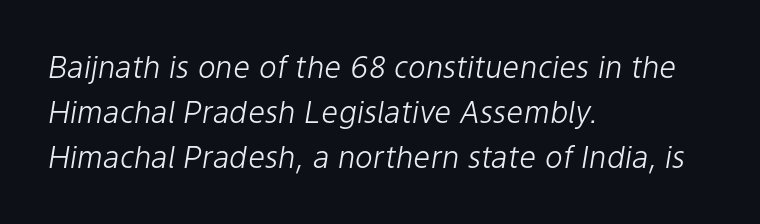
{"italic": "yes", "lean": "right", "slant_degrees": 9, "bold": "no", "weight": "light", "width": "normal", "stroke_contrast": "low", "x_height": "medium", "monospaced": "no", "underline": "no", "align": "left", "line_spacing": "normal", "line_spacing_ratio": 1.5, "letter_spacing": "normal", "letter_spacing_em": 0.0, "glyph_px": 30}
